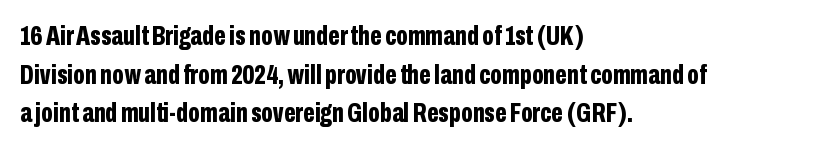
The image shows 28 px bold, condensed sans-serif type, upright; set left-aligned, normal line spacing (1.38x), normal letter spacing, not underlined; low stroke contrast and a medium x-height.
